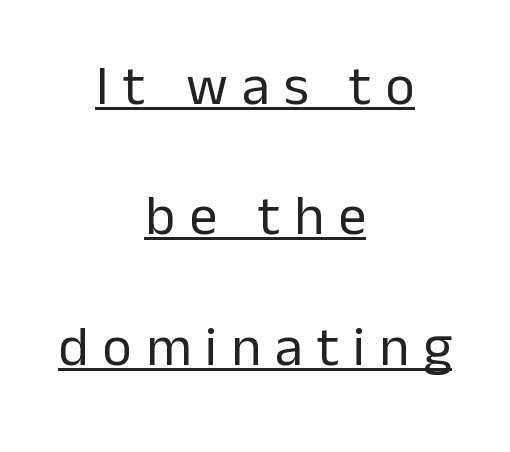
{"serif": "no", "italic": "no", "bold": "no", "weight": "regular", "width": "normal", "stroke_contrast": "low", "x_height": "medium", "monospaced": "no", "underline": "yes", "align": "center", "line_spacing": "loose", "line_spacing_ratio": 2.33, "letter_spacing": "wide", "letter_spacing_em": 0.25, "glyph_px": 56}
